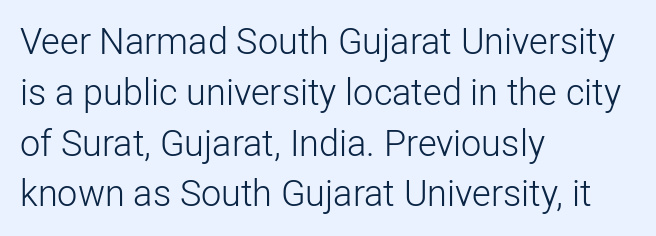
Q: Is the text bold? A: No.
Q: Is the text italic (slanted)? A: No, it is upright.
Q: Is the typeface a serif or a sans-serif typeface? A: Sans-serif.
Q: Is the text underlined? A: No.
Q: How is the paragraph aligned? A: Left-aligned.
Q: Is the spacing between letters normal or unusually wide? A: Normal.
Q: Is the spacing between lines tight, normal or loose? A: Normal.
Q: Width (condensed, normal, or wide)? A: Normal.
Q: Stroke contrast? A: Low.
Q: x-height? A: Medium.
Q: Monospaced? A: No.
